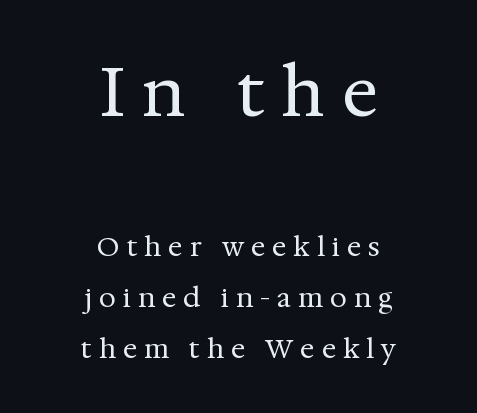
{"serif": "yes", "italic": "no", "bold": "no", "weight": "regular", "width": "normal", "stroke_contrast": "medium", "x_height": "medium", "monospaced": "no", "underline": "no", "align": "center", "line_spacing_ratio": 1.88, "letter_spacing": "wide", "letter_spacing_em": 0.26, "larger_block": "first", "size_ratio": 2.52, "glyph_px": 68}
